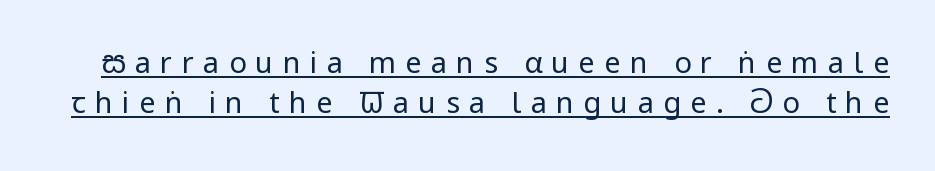
The image shows 29 px regular-weight, condensed sans-serif type, upright; set normal line spacing (1.37x), unusually wide letter spacing (+0.32 em), underlined; low stroke contrast and a large x-height.
